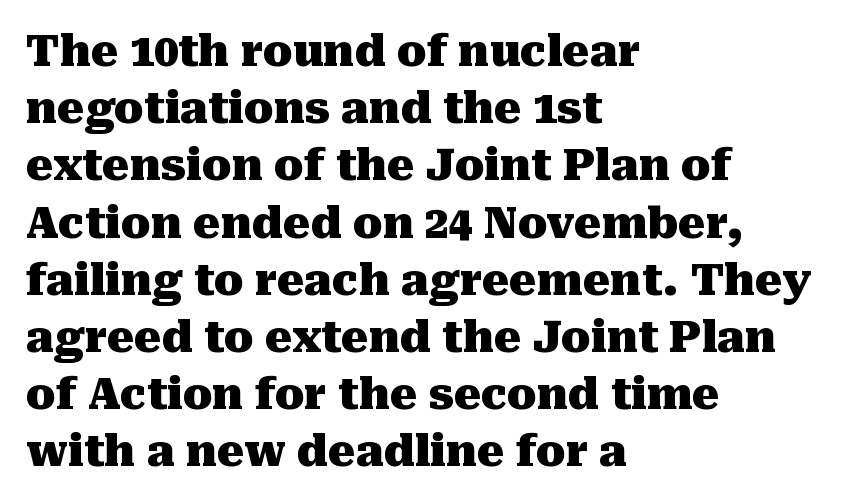
The image shows 43 px heavy serif type, upright; set left-aligned, normal line spacing (1.33x), normal letter spacing, not underlined; medium stroke contrast and a medium x-height.
